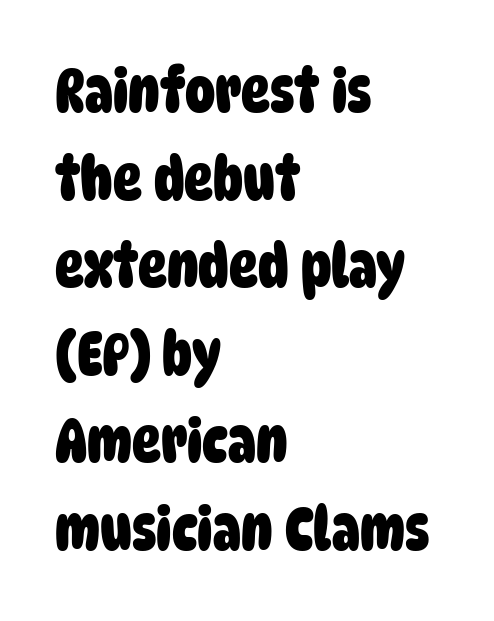
{"serif": "no", "bold": "yes", "weight": "heavy", "width": "condensed", "stroke_contrast": "low", "x_height": "large", "monospaced": "no", "underline": "no", "align": "left", "line_spacing": "normal", "line_spacing_ratio": 1.46, "letter_spacing": "normal", "letter_spacing_em": 0.0, "glyph_px": 60}
